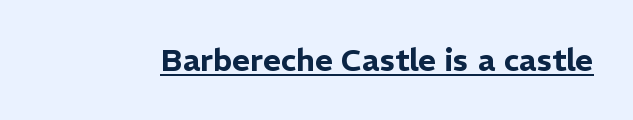
Q: Is the text italic (slanted)? A: No, it is upright.
Q: Is the typeface a serif or a sans-serif typeface? A: Sans-serif.
Q: Is the text underlined? A: Yes.
Q: Is the spacing between letters normal or unusually wide? A: Normal.
Q: Width (condensed, normal, or wide)? A: Normal.
Q: Stroke contrast? A: Low.
Q: x-height? A: Medium.
Q: Monospaced? A: No.
